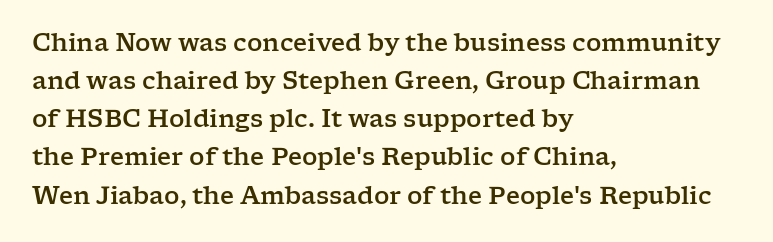
The image shows 24 px text type, upright; set left-aligned, normal line spacing (1.59x), normal letter spacing, not underlined.
